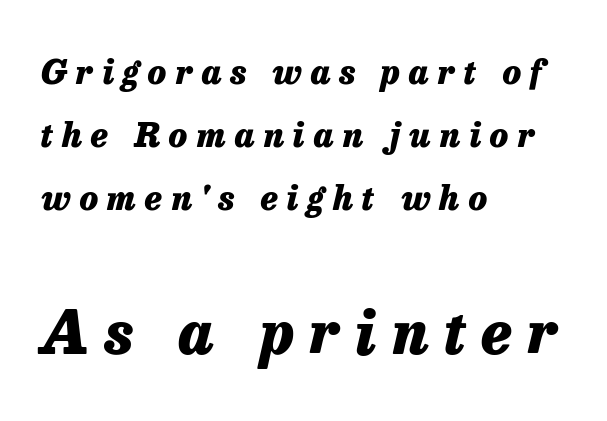
Q: Is the text bold? A: Yes.
Q: Is the text italic (slanted)? A: Yes, it leans right by about 13 degrees.
Q: Is the text underlined? A: No.
Q: How is the paragraph aligned? A: Left-aligned.
Q: Is the spacing between letters normal or unusually wide? A: Unusually wide.
Q: Which block of text is set in a larger size, the first (top) or the second (bottom)? A: The second (bottom) one.
Q: Width (condensed, normal, or wide)? A: Normal.
Q: Stroke contrast? A: Low.
Q: x-height? A: Medium.
Q: Monospaced? A: No.
